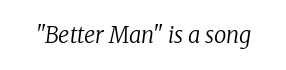
Q: Is the text bold? A: No.
Q: Is the text italic (slanted)? A: Yes, it leans right by about 8 degrees.
Q: Is the text underlined? A: No.
Q: Is the spacing between letters normal or unusually wide? A: Normal.
